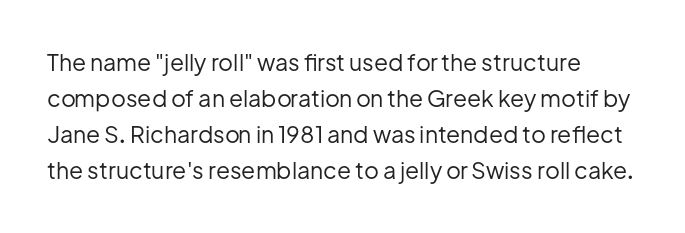
The image shows 23 px text type, upright; set normal line spacing (1.57x), normal letter spacing, not underlined.
